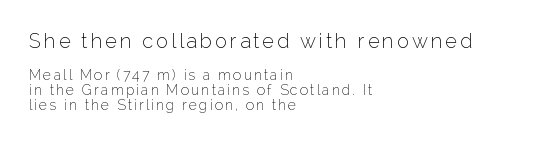
The image shows 20 px text type, upright; set left-aligned, tight line spacing (1.06x), not underlined; the first (top) block is 1.43x larger.
